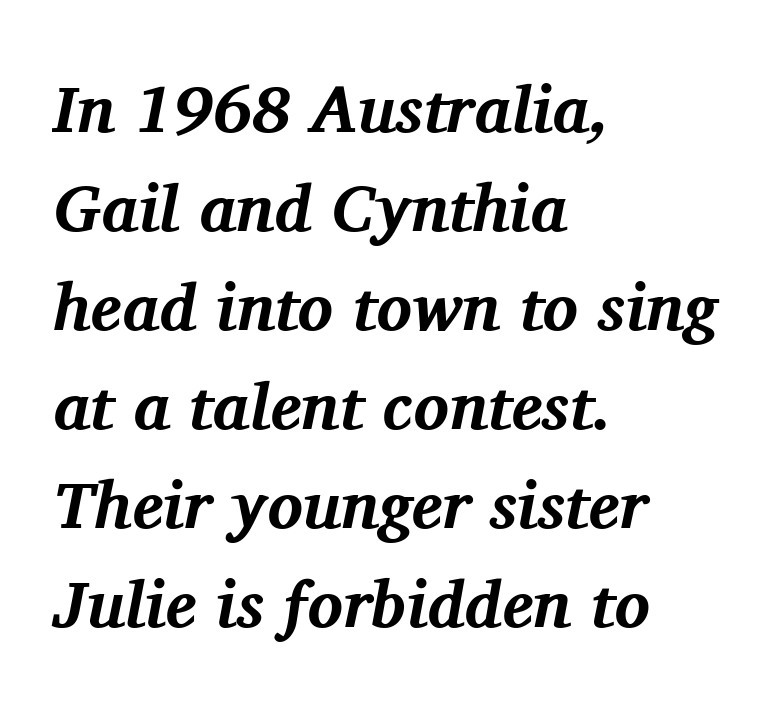
The glyphs are unaccompanied by any horizontal stroke below them. You could call the tracking neutral — neither tight nor loose. Typeset ragged right — the left edge is the straight one. The rendering uses a moderate line-height, typical for paragraphs. Stroke thickness is high; the sample reads as a true bold. These lines are rendered in a variable-pitch font.
